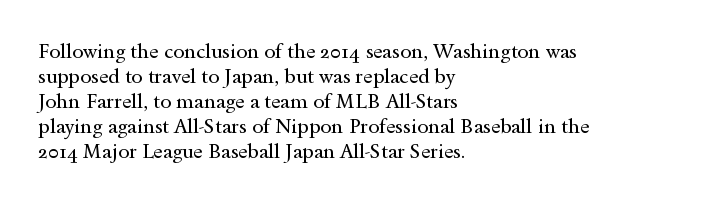
Q: Is the text bold? A: No.
Q: Is the text italic (slanted)? A: No, it is upright.
Q: Is the text underlined? A: No.
Q: How is the paragraph aligned? A: Left-aligned.
Q: Is the spacing between letters normal or unusually wide? A: Normal.
Q: Is the spacing between lines tight, normal or loose? A: Normal.
